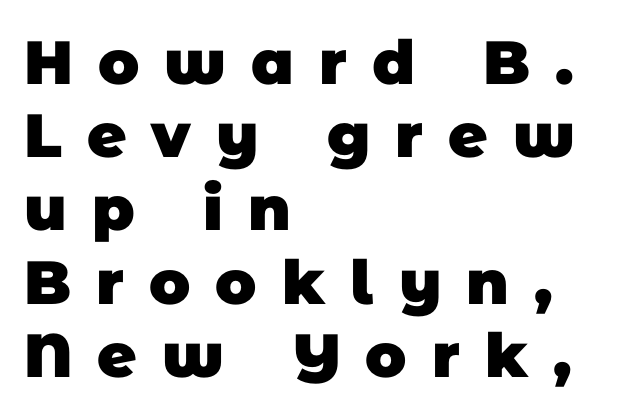
{"serif": "no", "bold": "yes", "weight": "heavy", "width": "normal", "stroke_contrast": "low", "x_height": "large", "monospaced": "no", "underline": "no", "align": "left", "line_spacing_ratio": 1.2, "letter_spacing": "wide", "letter_spacing_em": 0.41, "glyph_px": 61}
